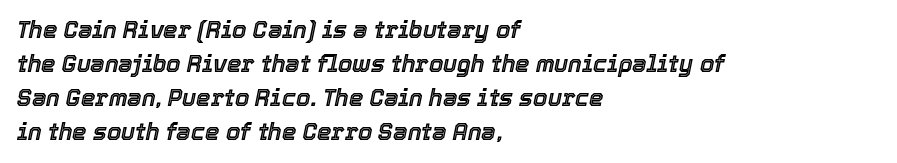
The image shows 23 px text type, italic (leaning right); set left-aligned, normal line spacing (1.48x), normal letter spacing, not underlined.
